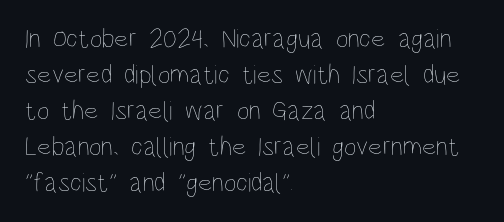
The image shows 27 px text type, upright; set left-aligned, normal line spacing (1.33x), normal letter spacing, not underlined.
